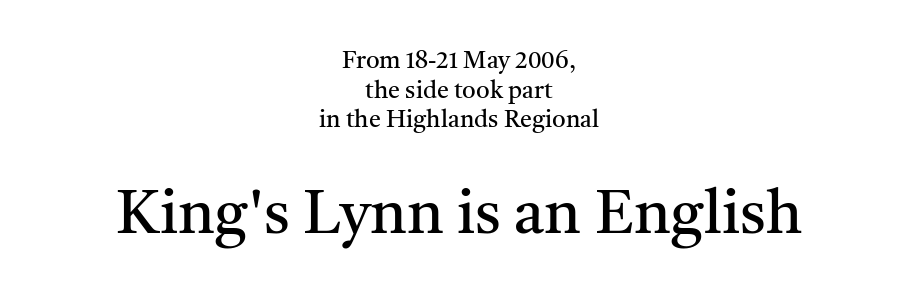
{"serif": "yes", "italic": "no", "bold": "no", "weight": "regular", "width": "normal", "stroke_contrast": "medium", "x_height": "medium", "monospaced": "no", "underline": "no", "align": "center", "line_spacing_ratio": 1.23, "letter_spacing": "normal", "letter_spacing_em": 0.0, "larger_block": "second", "size_ratio": 2.54, "glyph_px": 61}
